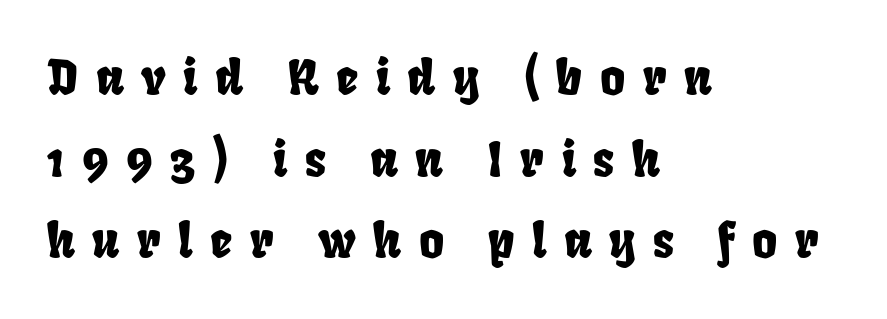
Check where the strokes stop: nothing finishes them off — pure sans. Look at the tracking — it's clearly loosened, letters drifting apart. The lines sit at an ordinary, default distance from one another. Horizontal alignment here is leftward, the default for most running prose. You could not count columns in this text — the font is proportionally spaced.
